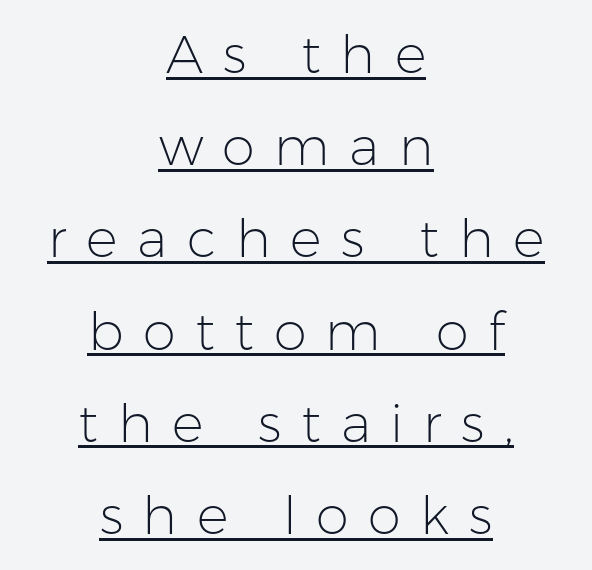
Q: Is the text bold? A: No.
Q: Is the text italic (slanted)? A: No, it is upright.
Q: Is the typeface a serif or a sans-serif typeface? A: Sans-serif.
Q: Is the text underlined? A: Yes.
Q: How is the paragraph aligned? A: Centered.
Q: Is the spacing between letters normal or unusually wide? A: Unusually wide.
Q: Width (condensed, normal, or wide)? A: Normal.
Q: Stroke contrast? A: Low.
Q: x-height? A: Medium.
Q: Monospaced? A: No.
